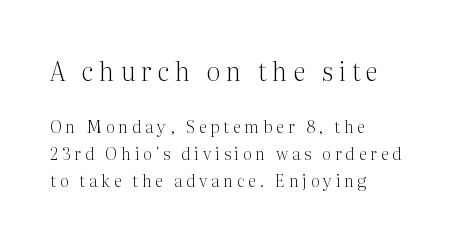
The first block has been scaled up relative to the second. Which margin do the lines hug? The left one — the right edge is uneven. Evenly set lines give the paragraph a standard silhouette. Honestly, the letter spacing is so wide it's the main thing you notice. The typeface has the unassuming heft of standard copy or less.
